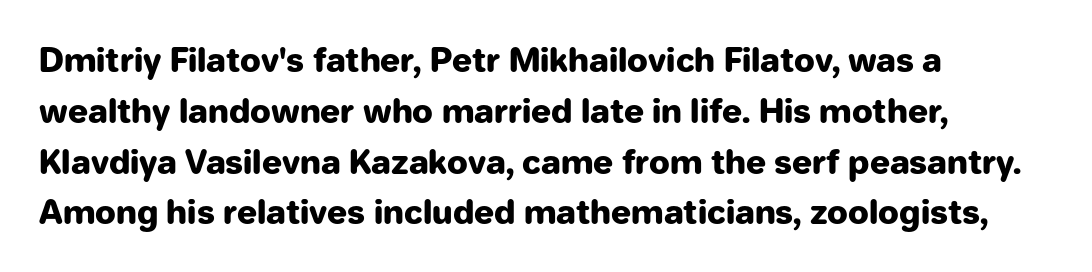
The image shows 33 px heavy sans-serif type, upright; set left-aligned, normal line spacing (1.54x), normal letter spacing, not underlined; low stroke contrast and a medium x-height.
